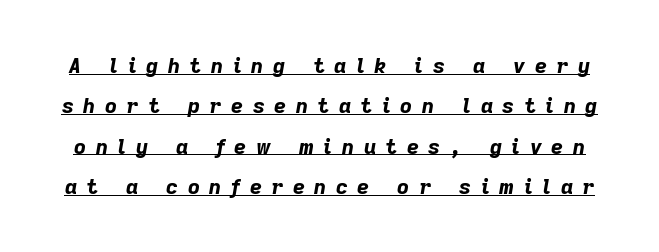
{"italic": "yes", "lean": "right", "slant_degrees": 9, "bold": "yes", "underline": "yes", "line_spacing": "loose", "line_spacing_ratio": 1.92, "letter_spacing": "wide", "letter_spacing_em": 0.45, "glyph_px": 21}
